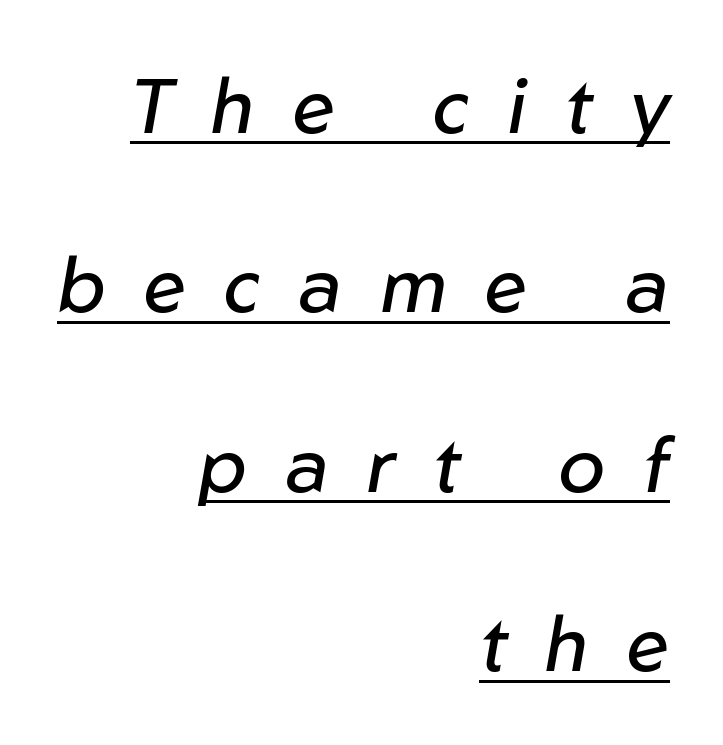
{"italic": "yes", "lean": "right", "slant_degrees": 10, "bold": "no", "weight": "regular", "width": "normal", "stroke_contrast": "low", "x_height": "medium", "monospaced": "no", "underline": "yes", "align": "right", "line_spacing": "loose", "line_spacing_ratio": 2.33, "letter_spacing": "wide", "letter_spacing_em": 0.5, "glyph_px": 77}
